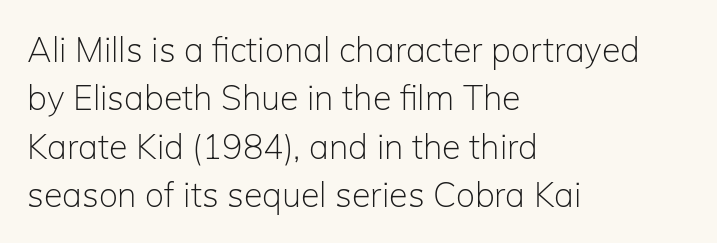
{"serif": "no", "italic": "no", "bold": "no", "weight": "light", "width": "normal", "stroke_contrast": "low", "x_height": "medium", "monospaced": "no", "underline": "no", "align": "left", "line_spacing": "normal", "line_spacing_ratio": 1.42, "letter_spacing": "normal", "letter_spacing_em": 0.0, "glyph_px": 34}
